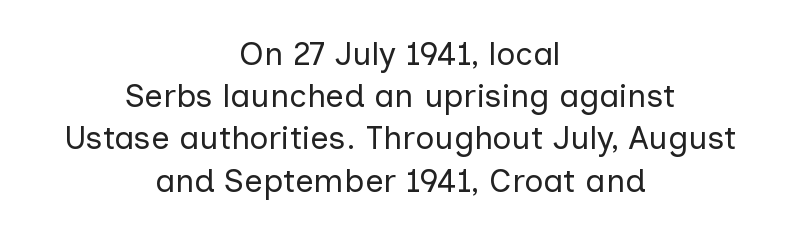
Q: Is the text bold? A: No.
Q: Is the text italic (slanted)? A: No, it is upright.
Q: Is the typeface a serif or a sans-serif typeface? A: Sans-serif.
Q: Is the text underlined? A: No.
Q: How is the paragraph aligned? A: Centered.
Q: Is the spacing between letters normal or unusually wide? A: Normal.
Q: Is the spacing between lines tight, normal or loose? A: Normal.
Q: Width (condensed, normal, or wide)? A: Normal.
Q: Stroke contrast? A: Low.
Q: x-height? A: Medium.
Q: Monospaced? A: No.
